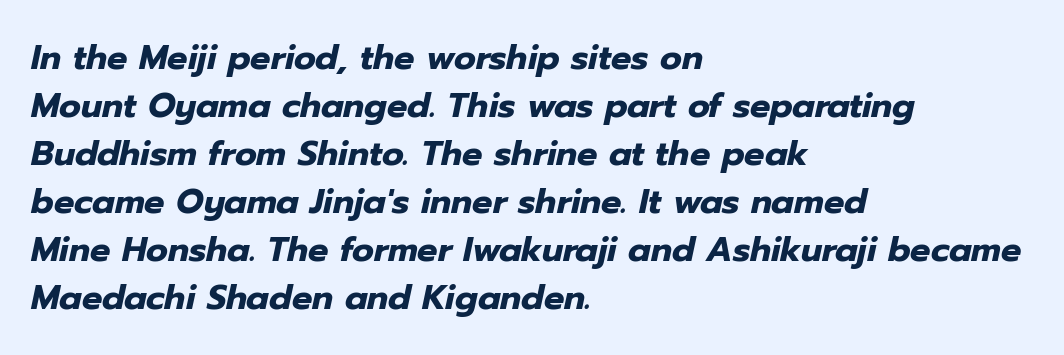
The image shows 34 px heavy type, italic (leaning right); set left-aligned, normal line spacing (1.41x), normal letter spacing, not underlined; low stroke contrast and a medium x-height.
